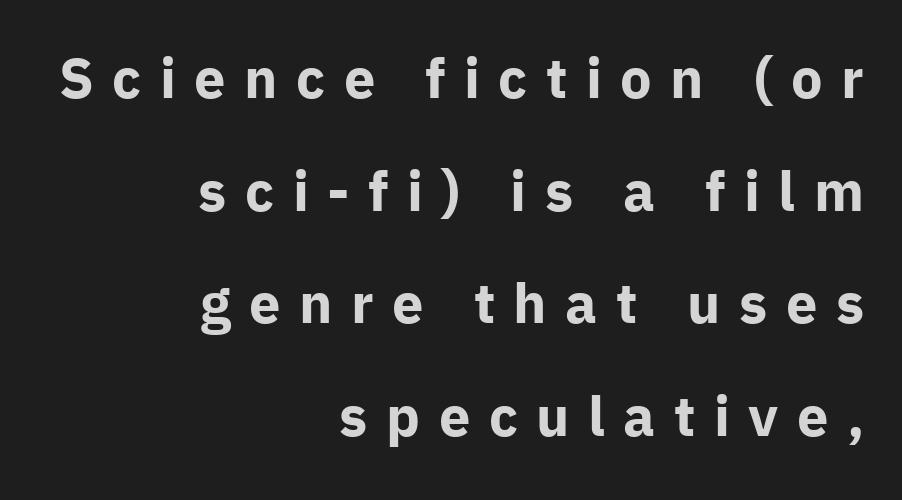
Q: Is the text bold? A: Yes.
Q: Is the text italic (slanted)? A: No, it is upright.
Q: Is the typeface a serif or a sans-serif typeface? A: Sans-serif.
Q: Is the text underlined? A: No.
Q: How is the paragraph aligned? A: Right-aligned.
Q: Is the spacing between letters normal or unusually wide? A: Unusually wide.
Q: Is the spacing between lines tight, normal or loose? A: Loose.
Q: Width (condensed, normal, or wide)? A: Normal.
Q: Stroke contrast? A: Low.
Q: x-height? A: Medium.
Q: Monospaced? A: No.
